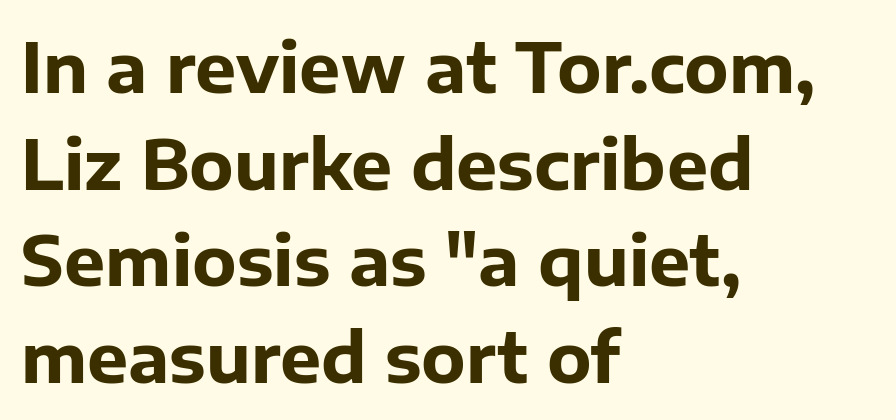
{"serif": "no", "italic": "no", "bold": "yes", "weight": "bold", "width": "normal", "stroke_contrast": "low", "x_height": "medium", "monospaced": "no", "underline": "no", "align": "left", "line_spacing": "normal", "line_spacing_ratio": 1.4, "letter_spacing": "normal", "letter_spacing_em": 0.0, "glyph_px": 69}
